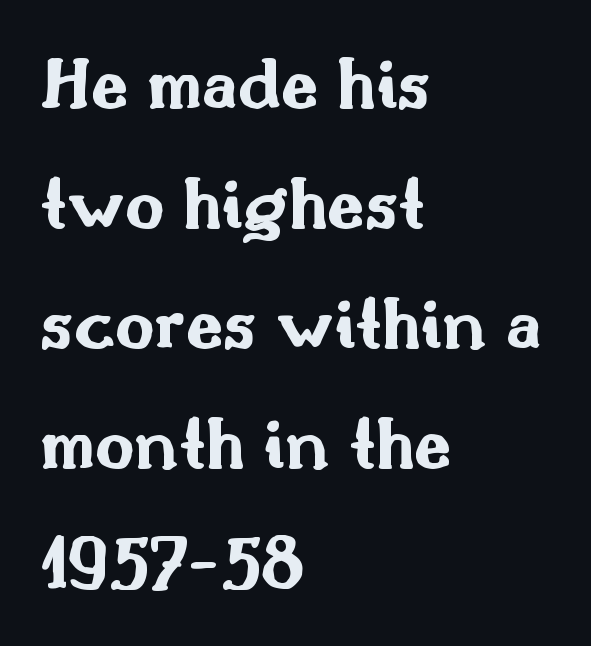
The passage shown is not underscored anywhere. Compared with typical body copy, the letter spacing here is the same. These lines were composed using upright roman letters. The ragged edge is on the right, which tells us the setting is flush left.
